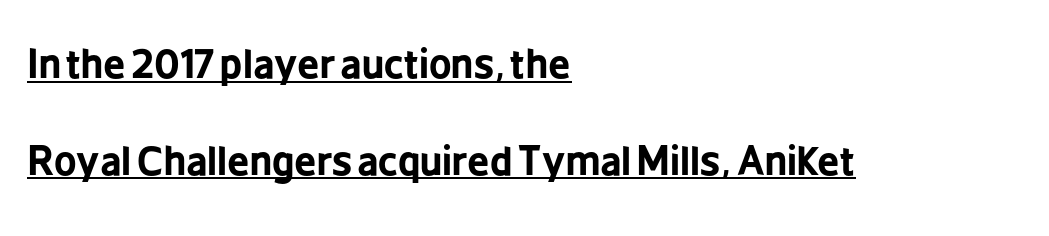
Compared with an ordinary text face, these strokes are far heavier — a full bold. The leading is generous, giving the passage an open texture. The letters carry no serifs — their stems end cleanly without finishing strokes. Unlike italic type, these characters show no tilt at all. Short note: letters normally spaced. The face used here appears with an underline applied.
